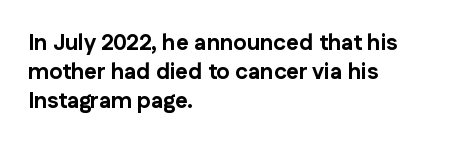
{"italic": "no", "bold": "yes", "underline": "no", "align": "left", "line_spacing": "normal", "line_spacing_ratio": 1.32, "letter_spacing": "normal", "letter_spacing_em": 0.0, "glyph_px": 22}
